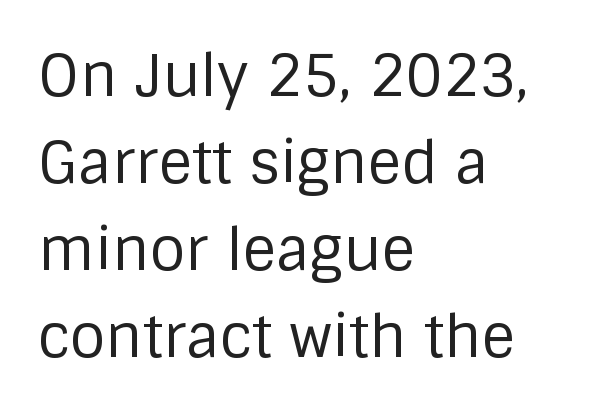
This sample uses plain, unmodified letter spacing. Observe the absence of serifs on each vertical stroke in this sample. Letters rest on an invisible, unmarked baseline. The lines are quadded left. The type sits square on the baseline with zero lean. The designer left line spacing at the default.
